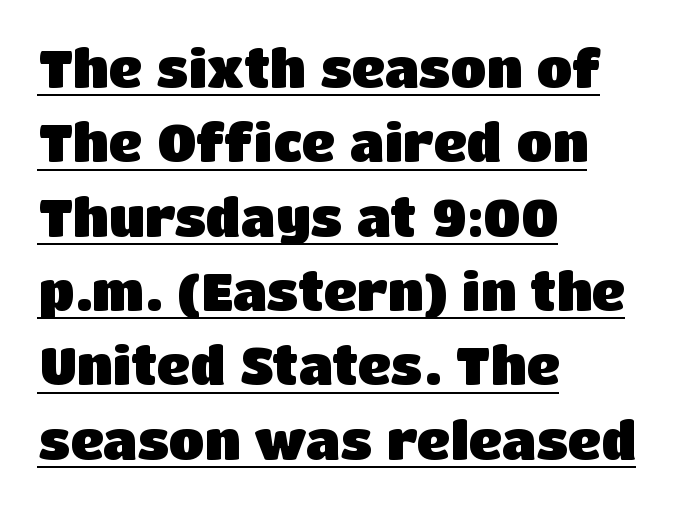
{"serif": "no", "italic": "no", "bold": "yes", "weight": "heavy", "width": "normal", "stroke_contrast": "low", "x_height": "large", "monospaced": "no", "underline": "yes", "align": "left", "line_spacing": "normal", "line_spacing_ratio": 1.43, "letter_spacing": "normal", "letter_spacing_em": 0.0, "glyph_px": 52}
